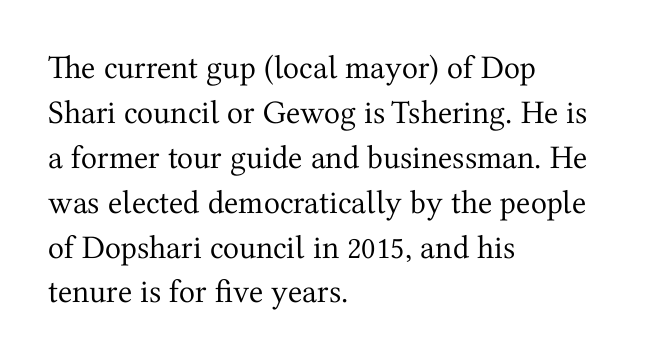
The image shows 33 px regular-weight serif type, upright; set left-aligned, normal line spacing (1.36x), normal letter spacing, not underlined; medium stroke contrast and a medium x-height.
